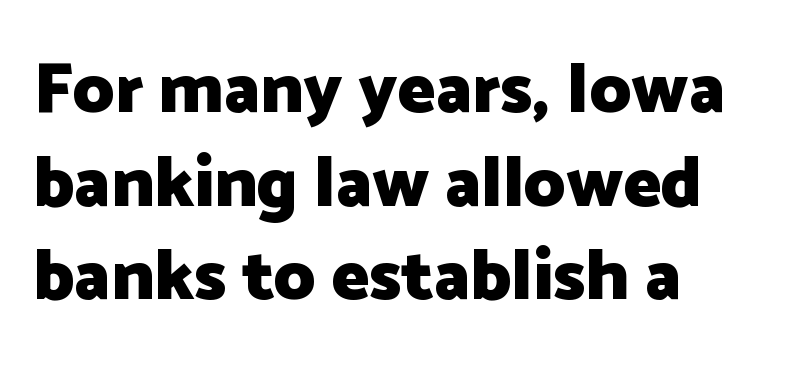
The image shows 71 px heavy sans-serif type, upright; set left-aligned, normal line spacing (1.32x), normal letter spacing, not underlined; low stroke contrast and a medium x-height.
